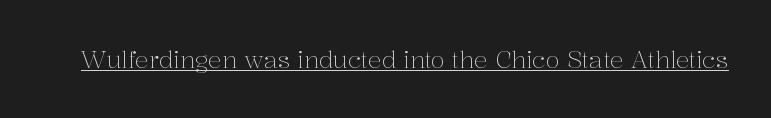
The image shows 23 px text type, upright; set normal letter spacing, underlined.
